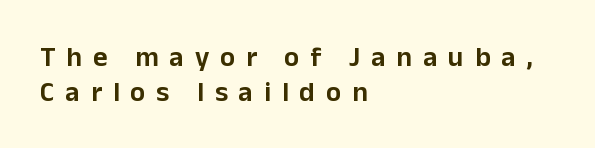
Layout note: lines flush left. Tall strokes in this sample are plumb rather than angled. Short note: letters widely spaced. These lines sit exactly where default settings would place them. These lines are composed in type without serifs. Do the characters align in a grid? No, the font is proportional.
